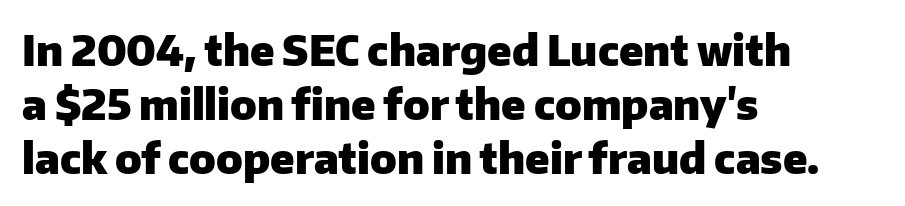
The image shows 42 px heavy sans-serif type, upright; set left-aligned, normal line spacing (1.28x), normal letter spacing, not underlined; low stroke contrast and a medium x-height.
